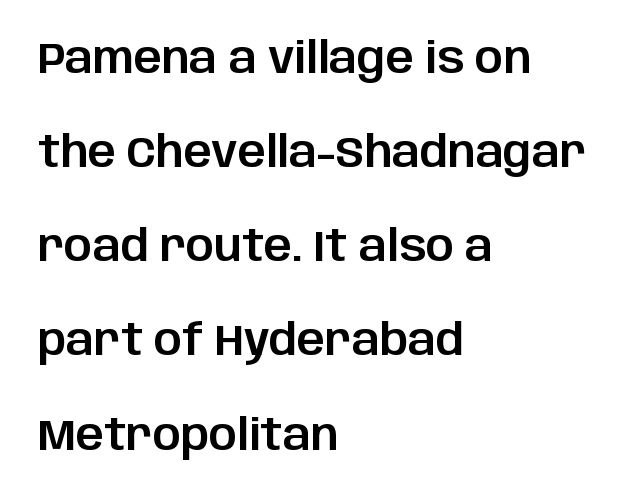
{"serif": "no", "italic": "no", "width": "normal", "stroke_contrast": "low", "x_height": "large", "monospaced": "no", "underline": "no", "align": "left", "line_spacing": "loose", "line_spacing_ratio": 2.14, "letter_spacing": "normal", "letter_spacing_em": 0.0, "glyph_px": 44}
